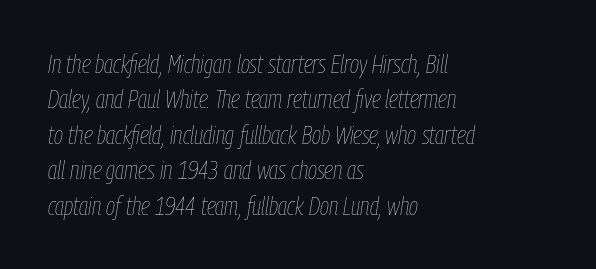
Q: Is the text bold? A: No.
Q: Is the text italic (slanted)? A: Yes, it leans right by about 9 degrees.
Q: Is the text underlined? A: No.
Q: How is the paragraph aligned? A: Left-aligned.
Q: Is the spacing between letters normal or unusually wide? A: Normal.
Q: Is the spacing between lines tight, normal or loose? A: Normal.
